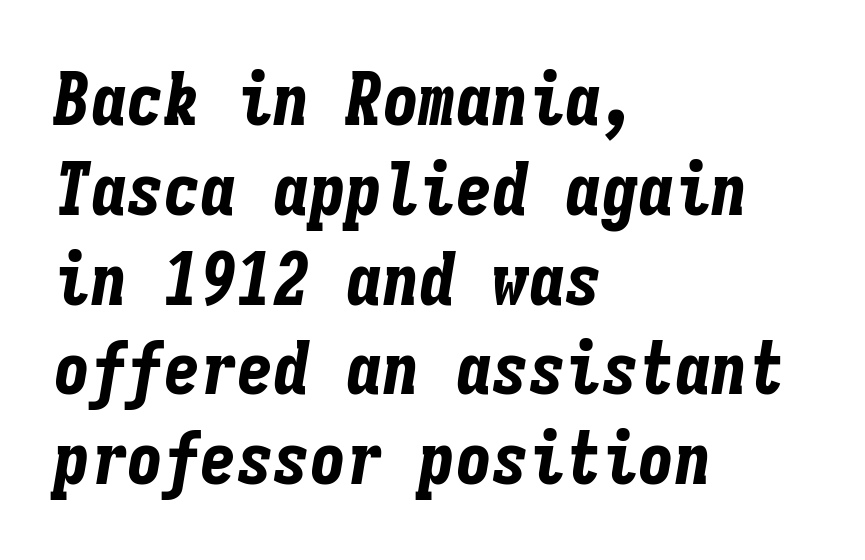
The rendering anchors every line to the left-hand side. Would a proofreader flag this as italicized? Yes. Inter-character spacing is left at the font's built-in metrics. Nobody drew a line under any word here. Weight check: bold — yes, fully. The passage shown is typed in a monospace face where columns stay perfectly aligned.
